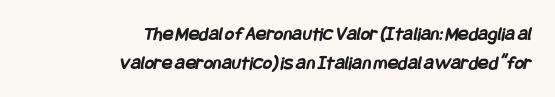
In terms of letterspacing, this is plain default setting. Every letter is thick-stroked: bold, no question. Vertically, the passage feels balanced, rows spaced as you'd expect. Type without underlining.
